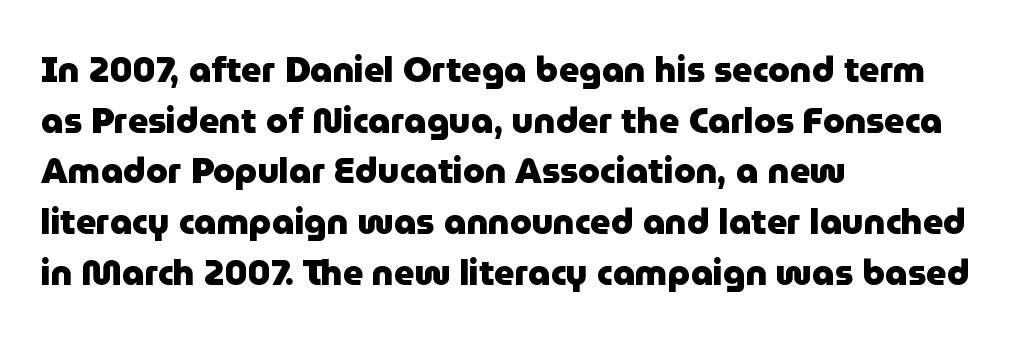
The image shows 35 px heavy sans-serif type, upright; set left-aligned, normal line spacing (1.45x), normal letter spacing, not underlined; low stroke contrast and a medium x-height.
